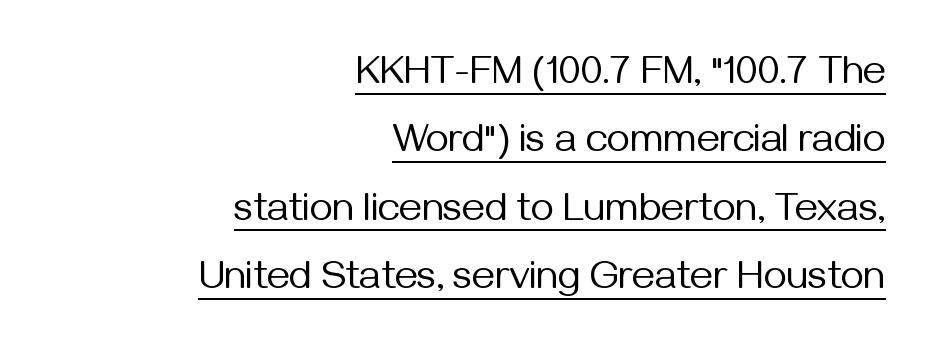
Q: Is the text bold? A: No.
Q: Is the text italic (slanted)? A: No, it is upright.
Q: Is the typeface a serif or a sans-serif typeface? A: Sans-serif.
Q: Is the text underlined? A: Yes.
Q: How is the paragraph aligned? A: Right-aligned.
Q: Is the spacing between letters normal or unusually wide? A: Normal.
Q: Width (condensed, normal, or wide)? A: Normal.
Q: Stroke contrast? A: Medium.
Q: x-height? A: Medium.
Q: Monospaced? A: No.
